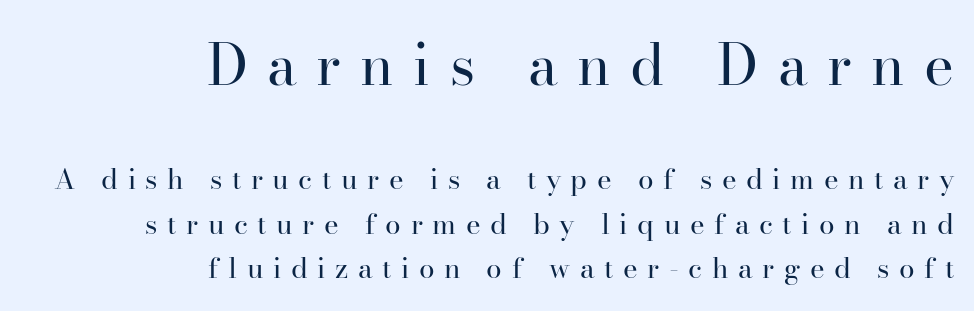
Q: Is the text bold? A: No.
Q: Is the text italic (slanted)? A: No, it is upright.
Q: Is the typeface a serif or a sans-serif typeface? A: Serif.
Q: Is the text underlined? A: No.
Q: How is the paragraph aligned? A: Right-aligned.
Q: Is the spacing between letters normal or unusually wide? A: Unusually wide.
Q: Is the spacing between lines tight, normal or loose? A: Normal.
Q: Which block of text is set in a larger size, the first (top) or the second (bottom)? A: The first (top) one.
Q: Width (condensed, normal, or wide)? A: Normal.
Q: Stroke contrast? A: High.
Q: x-height? A: Small.
Q: Monospaced? A: No.
